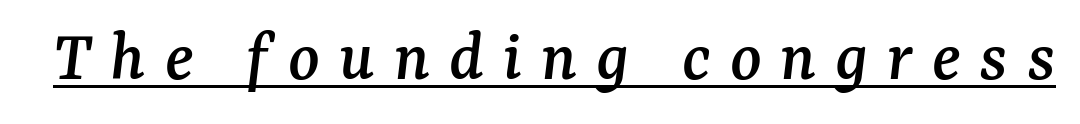
Substantial extra tracking has been applied to these lines. Each letter's strokes conclude with small projecting serifs. A rule runs beneath these lines of type. The specimen reads as italic at a glance. Character widths vary here, with narrow letters taking less room than wide ones.
